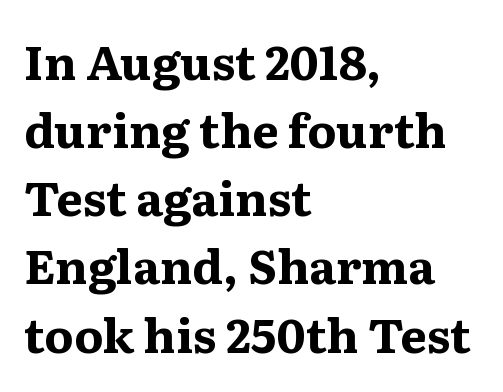
Q: Is the text bold? A: Yes.
Q: Is the text italic (slanted)? A: No, it is upright.
Q: Is the typeface a serif or a sans-serif typeface? A: Serif.
Q: Is the text underlined? A: No.
Q: How is the paragraph aligned? A: Left-aligned.
Q: Is the spacing between letters normal or unusually wide? A: Normal.
Q: Is the spacing between lines tight, normal or loose? A: Normal.
Q: Width (condensed, normal, or wide)? A: Wide.
Q: Stroke contrast? A: Medium.
Q: x-height? A: Medium.
Q: Monospaced? A: No.
